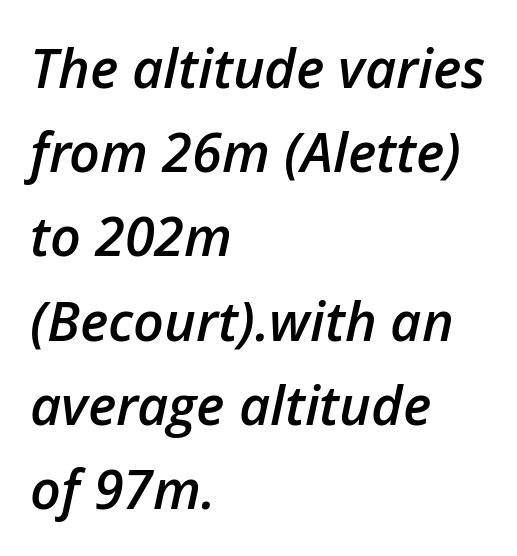
{"italic": "yes", "lean": "right", "slant_degrees": 12, "bold": "semi", "weight": "semibold", "width": "normal", "stroke_contrast": "low", "x_height": "medium", "monospaced": "no", "underline": "no", "align": "left", "line_spacing": "normal", "line_spacing_ratio": 1.56, "letter_spacing": "normal", "letter_spacing_em": 0.0, "glyph_px": 54}
